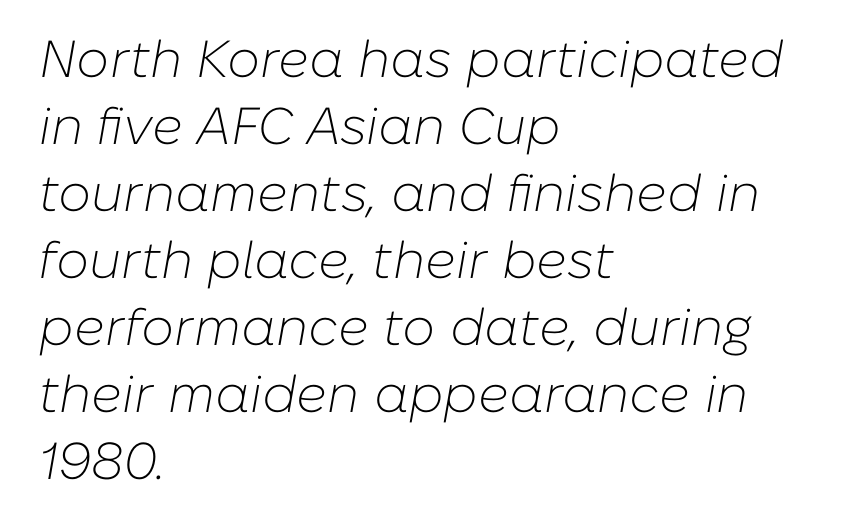
The image shows 52 px light type, italic (leaning right); set left-aligned, normal line spacing (1.29x), normal letter spacing, not underlined; low stroke contrast and a medium x-height.
